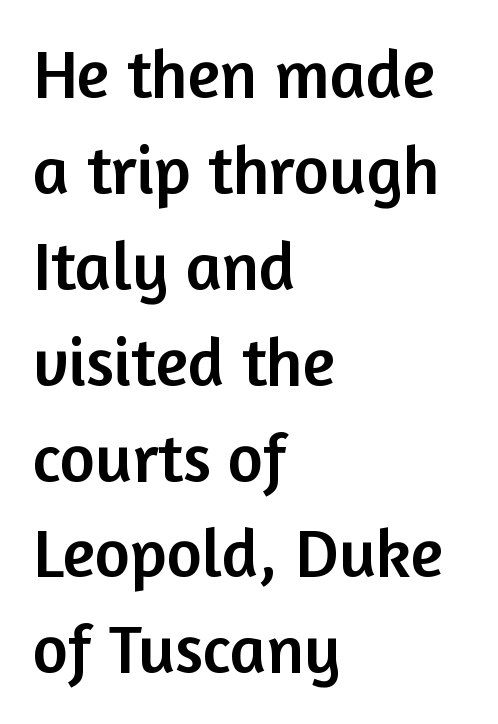
The image shows 68 px sans-serif type, upright; set left-aligned, normal line spacing (1.41x), normal letter spacing, not underlined; low stroke contrast and a medium x-height.
